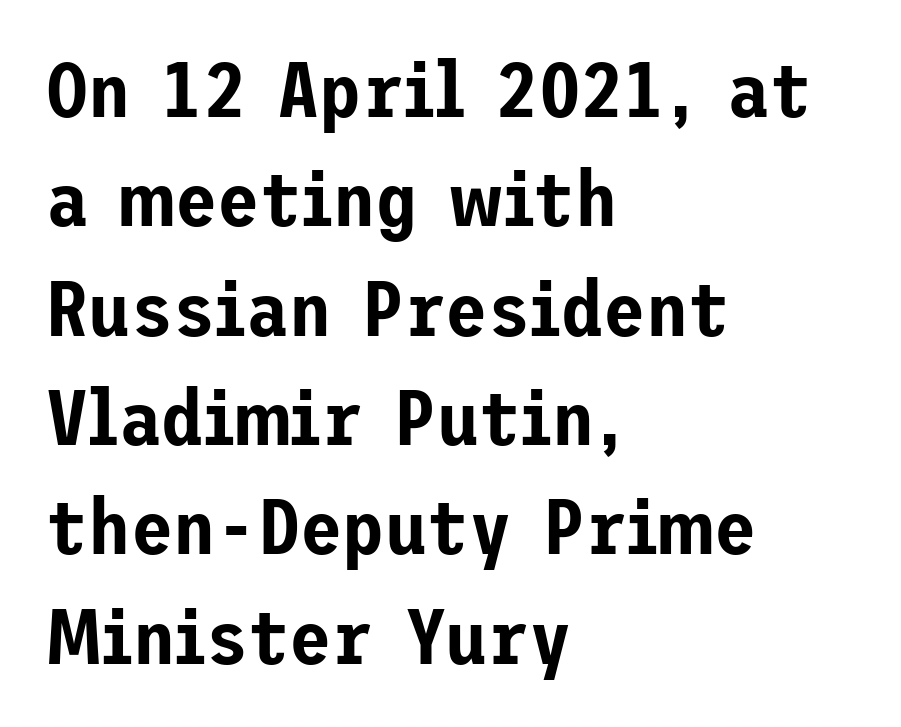
The passage shown is not underscored anywhere. Which margin do the lines hug? The left one — the right edge is uneven. The rendering uses a moderate line-height, typical for paragraphs. The line texture is even and compact thanks to regular tracking. Observe the absence of serifs on each vertical stroke in this sample.
